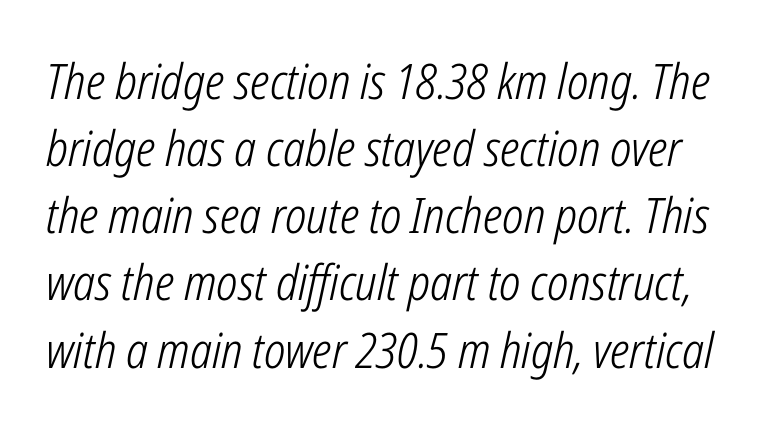
The image shows 49 px light, condensed type, italic (leaning right); set normal line spacing (1.37x), normal letter spacing, not underlined; low stroke contrast and a medium x-height.
